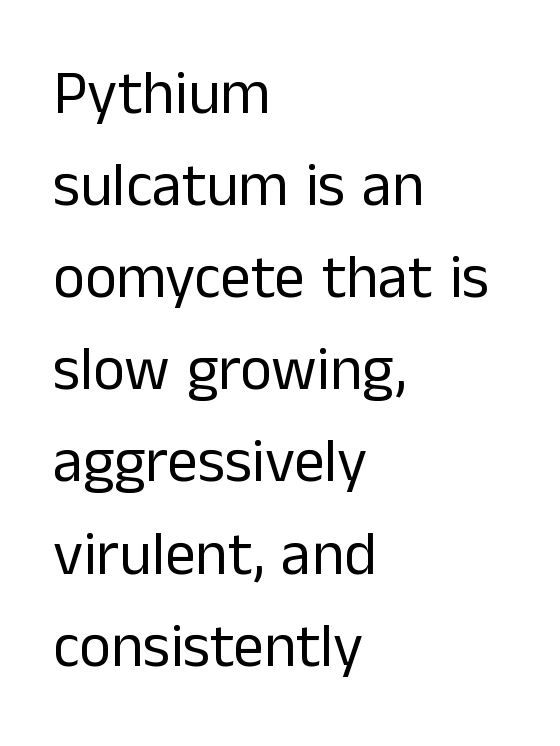
Typographically, this falls in the sans-serif category. The typeface has the unassuming heft of standard copy or less. Reading down the column, the eye jumps a familiar distance to each next line. The letterforms sit shoulder to shoulder at normal distance.
